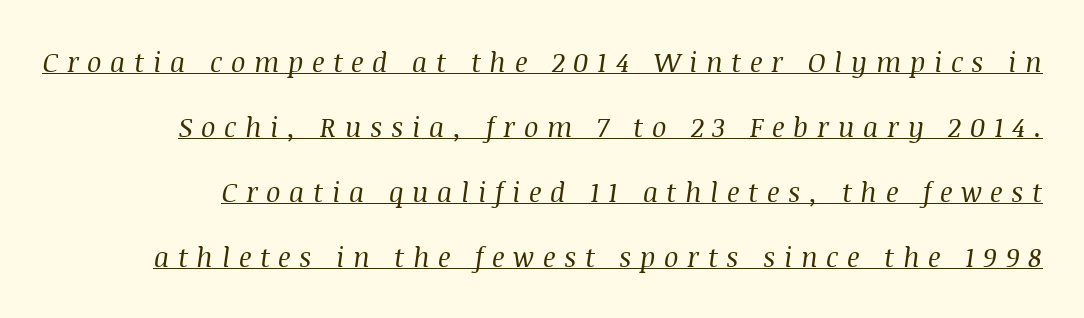
{"italic": "yes", "lean": "right", "slant_degrees": 8, "bold": "no", "underline": "yes", "line_spacing": "loose", "line_spacing_ratio": 2.41, "letter_spacing": "wide", "letter_spacing_em": 0.32, "glyph_px": 27}
